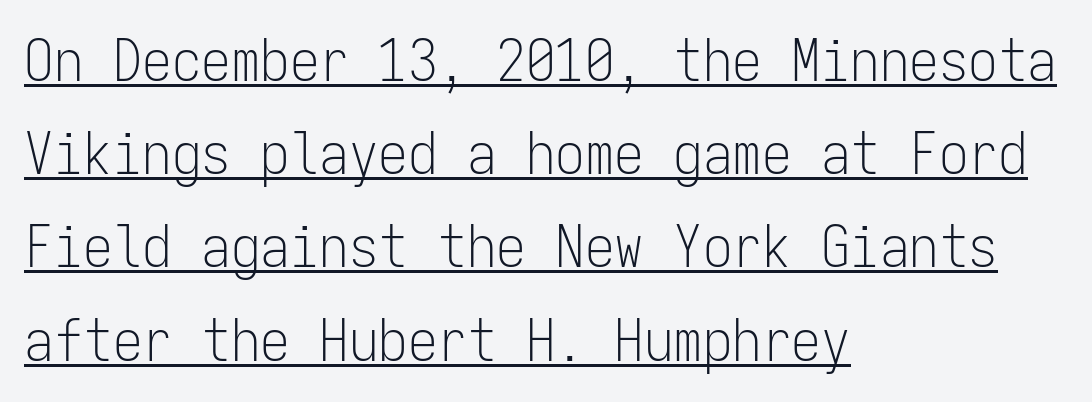
Visually the block forms a straight wall on the left and a jagged coastline on the right. Compared with a typical body face, this is equally light or lighter still. This is underlined copy, the kind a proofreader might mark for attention. The face used here is monospaced, like something from a code editor. A typesetter would call this zero additional tracking.
